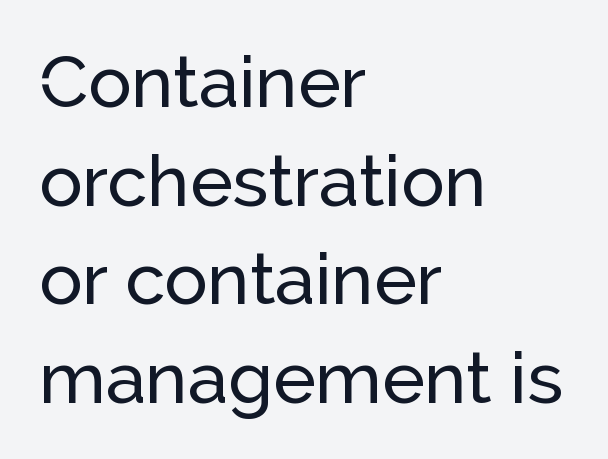
There is no visible air inserted between adjacent glyphs. Check the space under the baseline: it is left empty. Character widths vary here, with narrow letters taking less room than wide ones. Each line starts at the same left margin while the right side varies. Regarding leading, the lines here are spaced in the standard way. A typesetter would mark this as roman, not italic.
